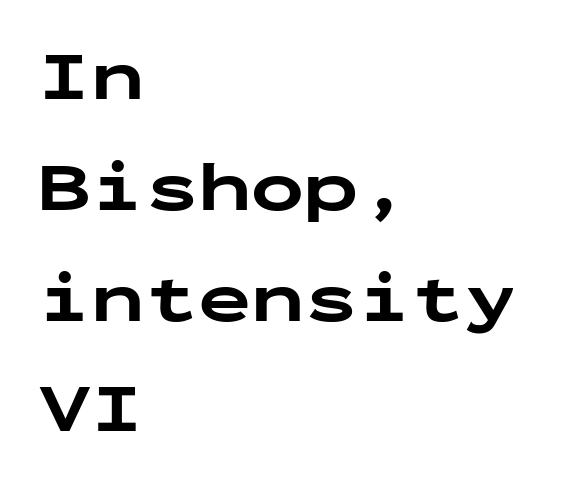
The image shows 71 px bold, wide sans-serif type, upright, monospaced; set left-aligned, normal line spacing (1.56x), normal letter spacing, not underlined; low stroke contrast and a medium x-height.
